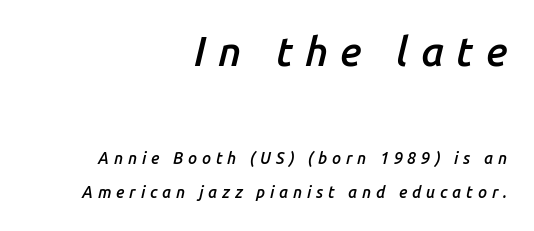
The image shows 41 px semibold type, italic (leaning right); set right-aligned, loose line spacing (2.15x), unusually wide letter spacing (+0.3 em), not underlined; the first (top) block is 2.56x larger; low stroke contrast and a medium x-height.
